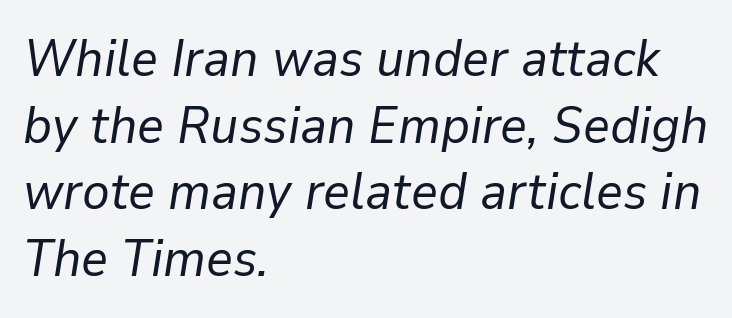
{"italic": "yes", "lean": "right", "slant_degrees": 9, "bold": "no", "weight": "regular", "width": "normal", "stroke_contrast": "low", "x_height": "medium", "monospaced": "no", "underline": "no", "align": "left", "line_spacing": "normal", "line_spacing_ratio": 1.28, "letter_spacing": "normal", "letter_spacing_em": 0.0, "glyph_px": 52}
